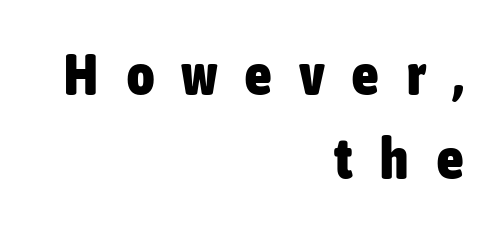
Spacing verdict: proportional, widths tailored to each character. Descenders hang freely into open space. The rendering inserts visible extra space after every character. The type family on display is of the sans-serif kind. Its strokes are broad and dark, the hallmark of bold type. Regarding leading, the lines here are spaced in the standard way.
